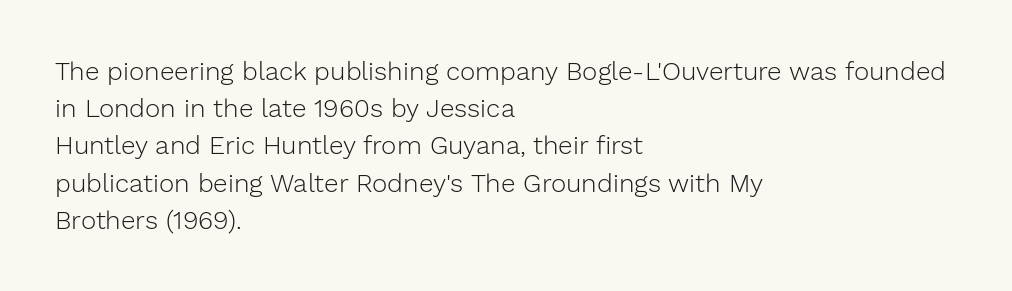
{"italic": "no", "bold": "no", "underline": "no", "align": "left", "line_spacing": "normal", "line_spacing_ratio": 1.43, "letter_spacing": "normal", "letter_spacing_em": 0.0, "glyph_px": 26}
